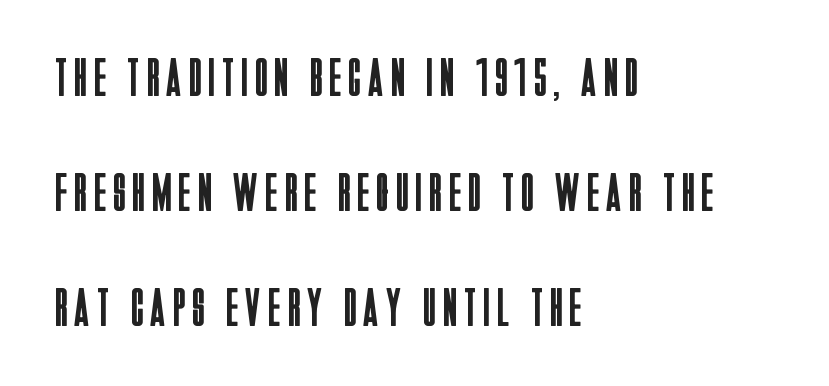
The image shows 54 px regular-weight, condensed sans-serif type, upright; set left-aligned, loose line spacing (2.13x), not underlined; low stroke contrast and a large x-height.
